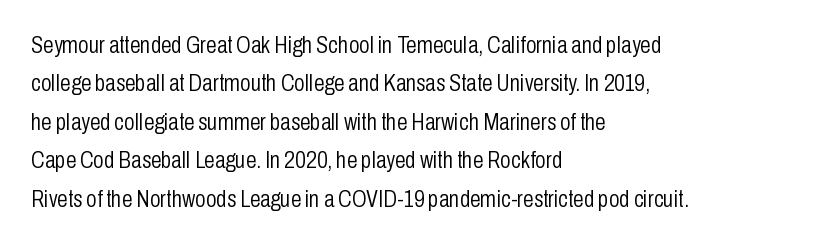
The image shows 24 px text type, upright; set left-aligned, normal line spacing (1.6x), normal letter spacing, not underlined.
